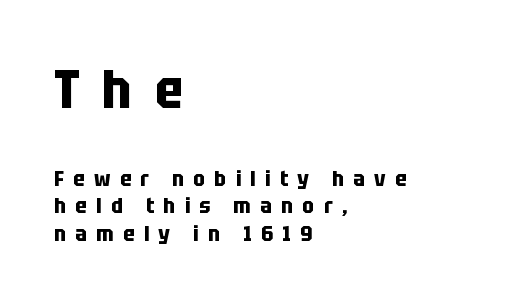
The image shows 54 px bold, condensed sans-serif type, upright; set left-aligned, line spacing 1.24x, unusually wide letter spacing (+0.42 em), not underlined; the first (top) block is 2.45x larger; low stroke contrast and a large x-height.
